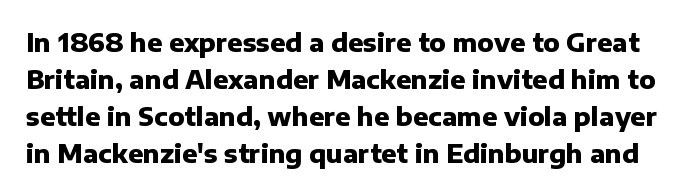
Q: Is the text bold? A: Yes.
Q: Is the text italic (slanted)? A: No, it is upright.
Q: Is the text underlined? A: No.
Q: Is the spacing between letters normal or unusually wide? A: Normal.
Q: Is the spacing between lines tight, normal or loose? A: Normal.
